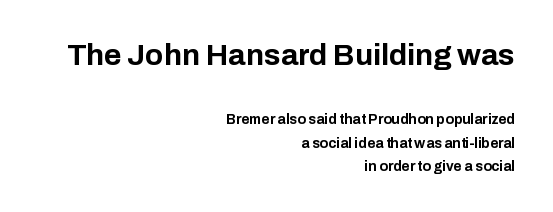
{"serif": "no", "italic": "no", "bold": "yes", "weight": "bold", "width": "normal", "stroke_contrast": "low", "x_height": "medium", "monospaced": "no", "underline": "no", "align": "right", "line_spacing": "normal", "line_spacing_ratio": 1.65, "letter_spacing": "normal", "letter_spacing_em": 0.0, "larger_block": "first", "size_ratio": 2.14, "glyph_px": 30}
